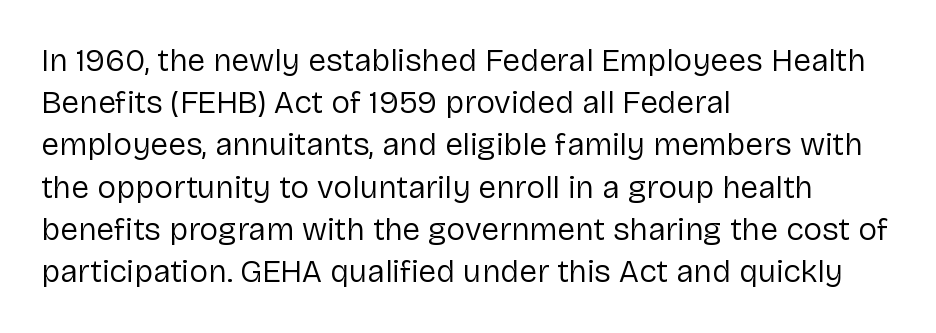
{"serif": "no", "italic": "no", "bold": "no", "weight": "regular", "width": "normal", "stroke_contrast": "low", "x_height": "medium", "monospaced": "no", "underline": "no", "align": "left", "line_spacing": "normal", "line_spacing_ratio": 1.32, "letter_spacing": "normal", "letter_spacing_em": 0.0, "glyph_px": 32}
